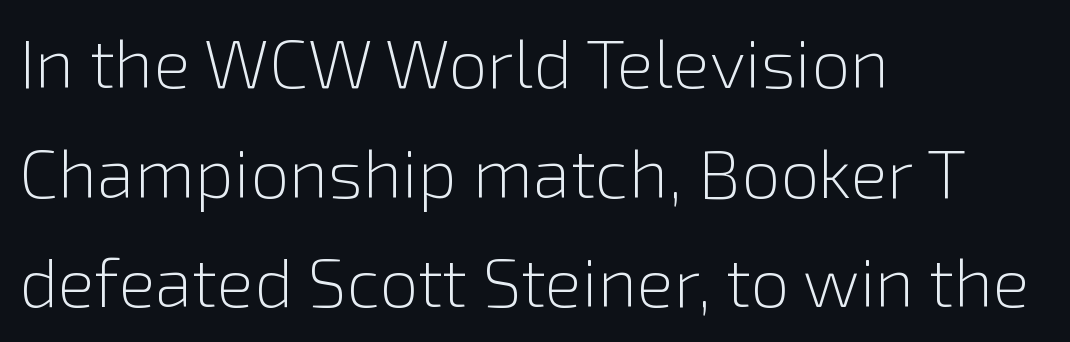
The image shows 69 px light sans-serif type, upright; set left-aligned, normal line spacing (1.59x), normal letter spacing, not underlined; a medium x-height.
